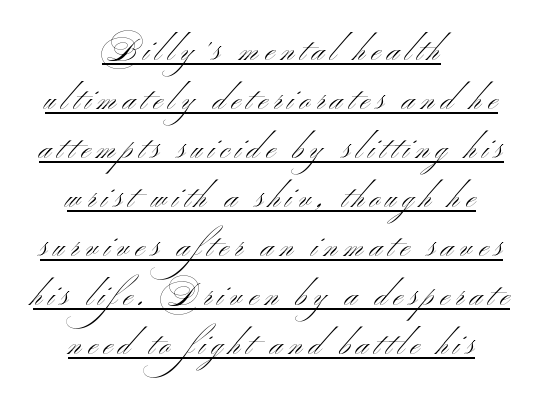
The image shows 31 px light, wide sans-serif type; set centered, normal line spacing (1.58x), unusually wide letter spacing (+0.21 em), underlined; medium stroke contrast and a small x-height.
